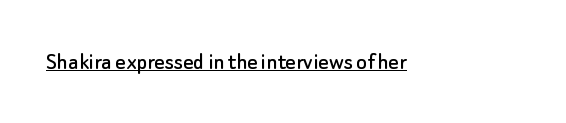
Q: Is the text italic (slanted)? A: No, it is upright.
Q: Is the text underlined? A: Yes.
Q: Is the spacing between letters normal or unusually wide? A: Normal.
